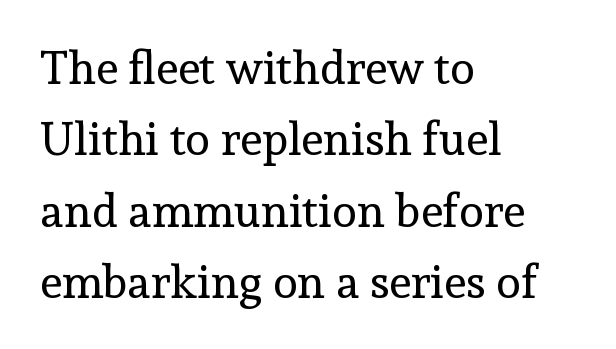
{"serif": "yes", "italic": "no", "bold": "no", "weight": "regular", "width": "normal", "x_height": "medium", "monospaced": "no", "underline": "no", "align": "left", "line_spacing": "normal", "line_spacing_ratio": 1.55, "letter_spacing": "normal", "letter_spacing_em": 0.0, "glyph_px": 46}
